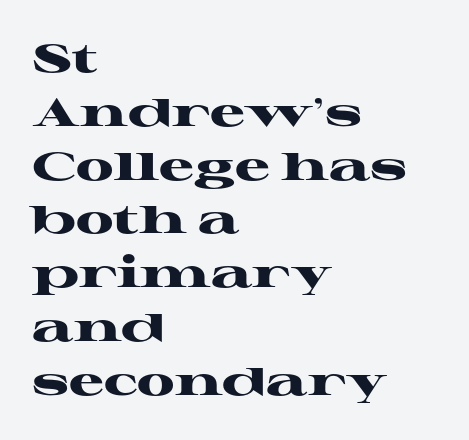
The image shows 39 px heavy, wide serif type, upright; set left-aligned, normal line spacing (1.38x), normal letter spacing, not underlined; high stroke contrast and a medium x-height.
